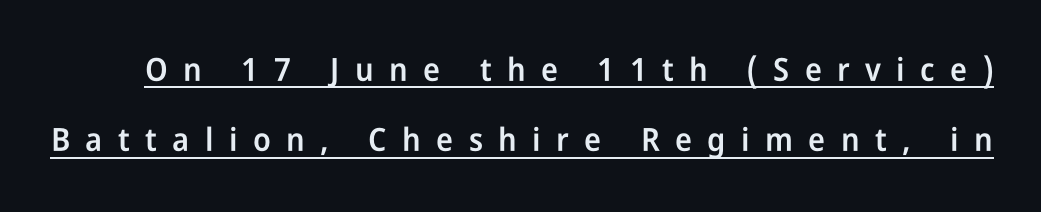
The image shows 32 px semibold, condensed sans-serif type, upright; set loose line spacing (2.2x), unusually wide letter spacing (+0.48 em), underlined; low stroke contrast and a medium x-height.
